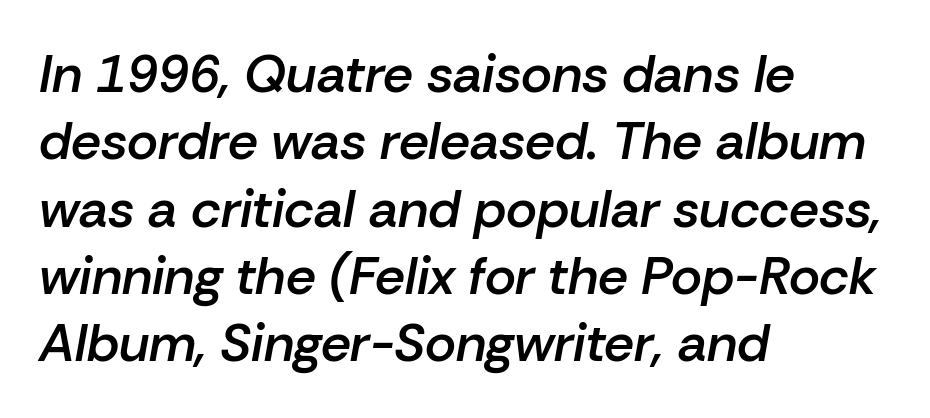
Q: Is the text bold? A: Semi-bold.
Q: Is the text italic (slanted)? A: Yes, it leans right by about 10 degrees.
Q: Is the text underlined? A: No.
Q: How is the paragraph aligned? A: Left-aligned.
Q: Is the spacing between letters normal or unusually wide? A: Normal.
Q: Is the spacing between lines tight, normal or loose? A: Normal.
Q: Width (condensed, normal, or wide)? A: Normal.
Q: Stroke contrast? A: Low.
Q: x-height? A: Medium.
Q: Monospaced? A: No.
